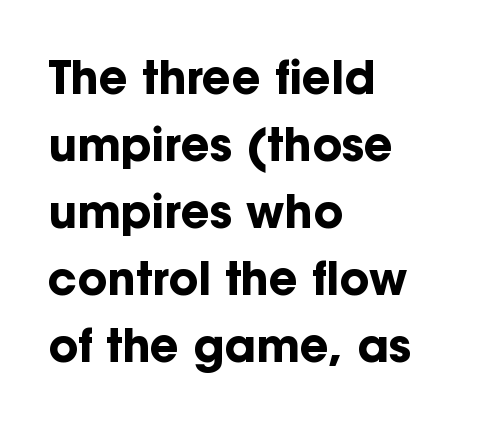
The image shows 45 px bold sans-serif type, upright; set left-aligned, normal line spacing (1.49x), normal letter spacing, not underlined; low stroke contrast and a medium x-height.
